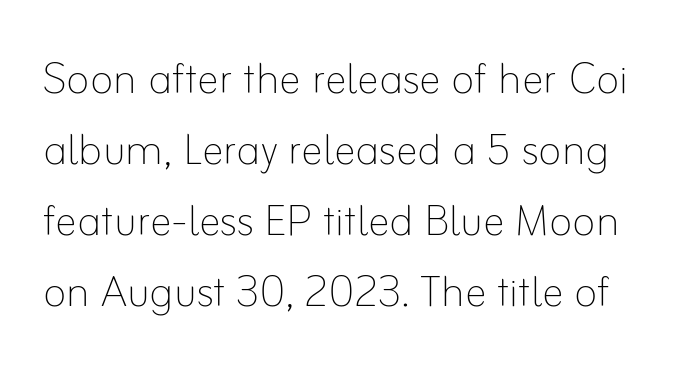
Q: Is the text bold? A: No.
Q: Is the text italic (slanted)? A: No, it is upright.
Q: Is the text underlined? A: No.
Q: Is the spacing between letters normal or unusually wide? A: Normal.
Q: Is the spacing between lines tight, normal or loose? A: Normal.
Q: Width (condensed, normal, or wide)? A: Normal.
Q: Stroke contrast? A: Low.
Q: x-height? A: Small.
Q: Monospaced? A: No.
